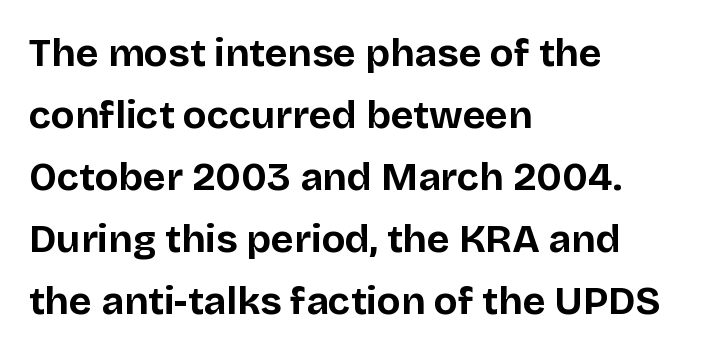
Q: Is the text bold? A: Yes.
Q: Is the text italic (slanted)? A: No, it is upright.
Q: Is the typeface a serif or a sans-serif typeface? A: Sans-serif.
Q: Is the text underlined? A: No.
Q: How is the paragraph aligned? A: Left-aligned.
Q: Is the spacing between letters normal or unusually wide? A: Normal.
Q: Is the spacing between lines tight, normal or loose? A: Normal.
Q: Width (condensed, normal, or wide)? A: Normal.
Q: Stroke contrast? A: Low.
Q: x-height? A: Large.
Q: Monospaced? A: No.
